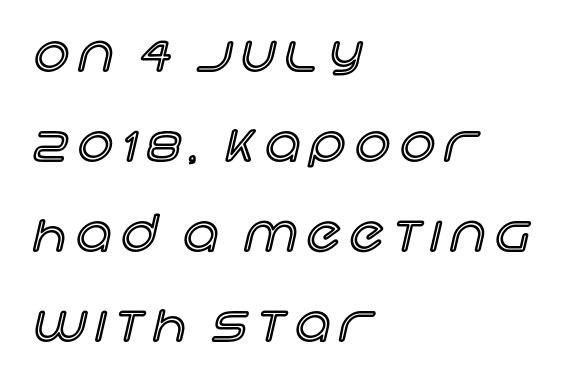
Each row of text sits above clean, open space. Which margin do the lines hug? The left one — the right edge is uneven. Note the varied advance widths — an 'i' is clearly narrower than an 'm'. The passage shown has open, widely tracked lettering throughout.
